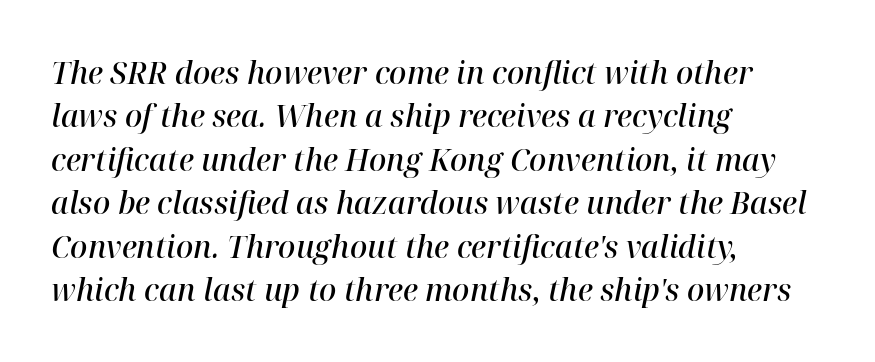
{"serif": "yes", "italic": "yes", "lean": "right", "slant_degrees": 12, "bold": "semi", "weight": "semibold", "width": "normal", "stroke_contrast": "high", "x_height": "medium", "monospaced": "no", "underline": "no", "align": "left", "line_spacing": "normal", "line_spacing_ratio": 1.45, "letter_spacing": "normal", "letter_spacing_em": 0.0, "glyph_px": 30}
